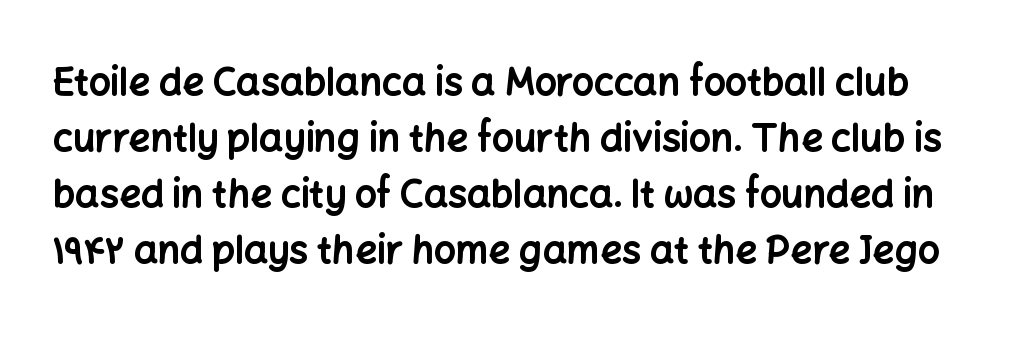
{"serif": "no", "italic": "no", "bold": "yes", "weight": "bold", "width": "normal", "stroke_contrast": "low", "x_height": "medium", "monospaced": "no", "underline": "no", "line_spacing": "normal", "line_spacing_ratio": 1.47, "letter_spacing": "normal", "letter_spacing_em": 0.0, "glyph_px": 38}
